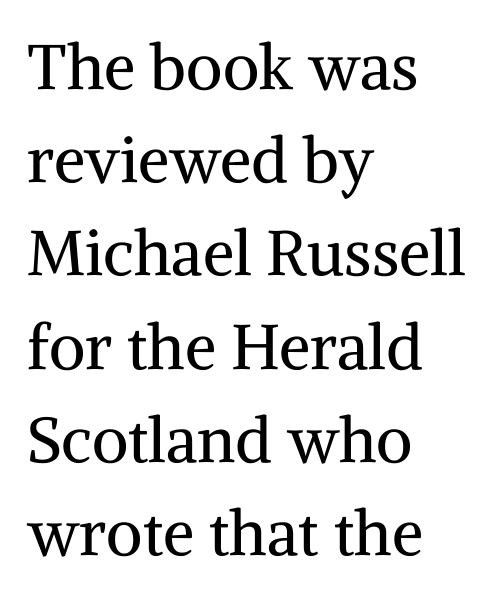
Type style note: has serifs. The tracking reads as untouched default to a designer's eye. Rendered with straight, roman letterforms. The passage shown is typed in a proportional face where columns would drift. The rows are spaced the way most documents space them.
